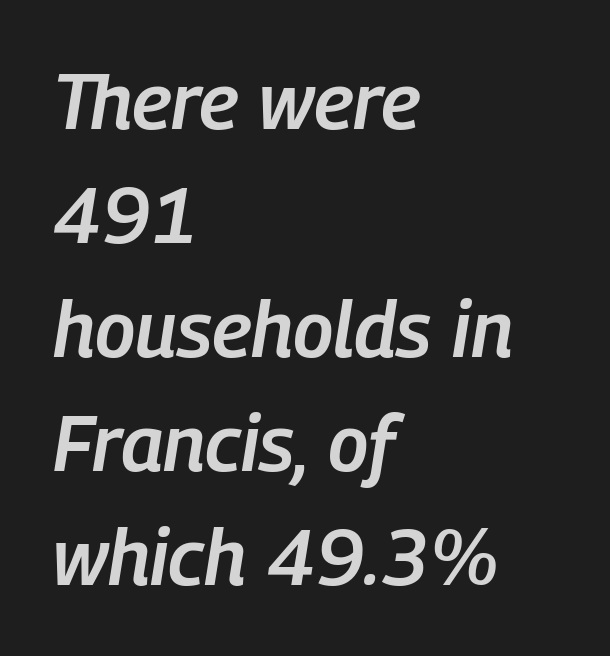
The image shows 78 px semibold, condensed type, italic (leaning right); set left-aligned, normal line spacing (1.46x), normal letter spacing, not underlined; low stroke contrast and a medium x-height.
